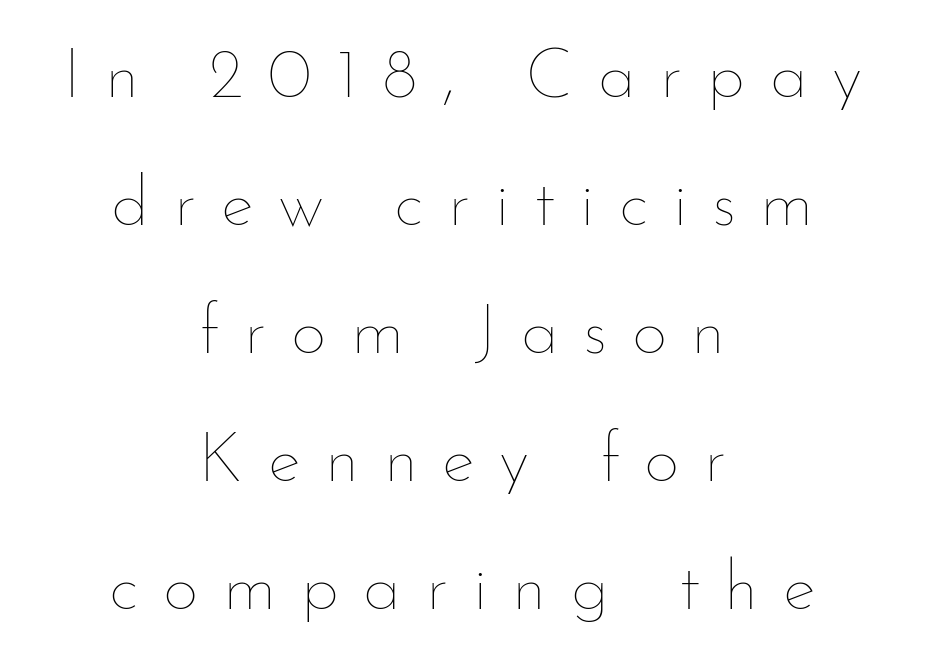
Q: Is the text bold? A: No.
Q: Is the text italic (slanted)? A: No, it is upright.
Q: Is the text underlined? A: No.
Q: How is the paragraph aligned? A: Centered.
Q: Is the spacing between letters normal or unusually wide? A: Unusually wide.
Q: Width (condensed, normal, or wide)? A: Normal.
Q: Stroke contrast? A: Low.
Q: x-height? A: Small.
Q: Monospaced? A: No.
